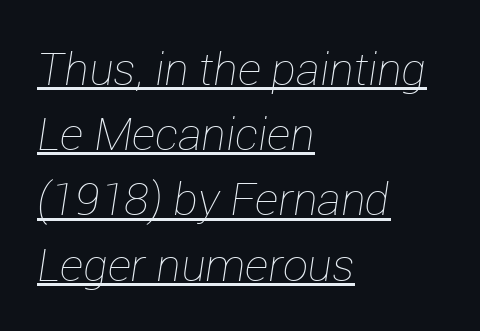
The rendering keeps characters at their native spacing. You could not count columns in this text — the font is proportionally spaced. Yep, that's italic — everything's leaning. Is the block centered? No — it sits flush against the left margin. The face looks like a standard text weight, possibly lighter.
